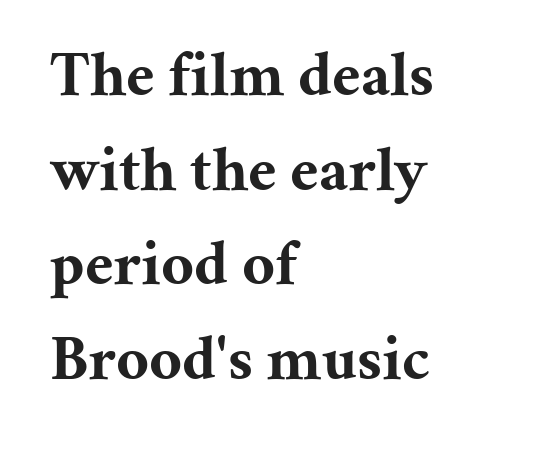
Q: Is the text bold? A: Yes.
Q: Is the text italic (slanted)? A: No, it is upright.
Q: Is the typeface a serif or a sans-serif typeface? A: Serif.
Q: Is the text underlined? A: No.
Q: How is the paragraph aligned? A: Left-aligned.
Q: Is the spacing between letters normal or unusually wide? A: Normal.
Q: Is the spacing between lines tight, normal or loose? A: Normal.
Q: Width (condensed, normal, or wide)? A: Normal.
Q: Stroke contrast? A: Medium.
Q: x-height? A: Medium.
Q: Monospaced? A: No.
